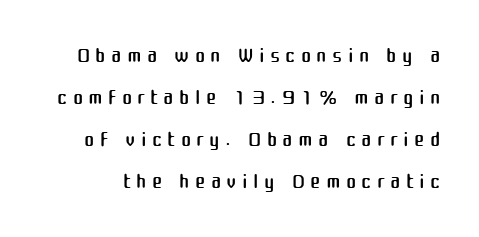
The image shows 31 px regular-weight sans-serif type, upright; set normal line spacing (1.36x), not underlined; medium stroke contrast and a medium x-height.
